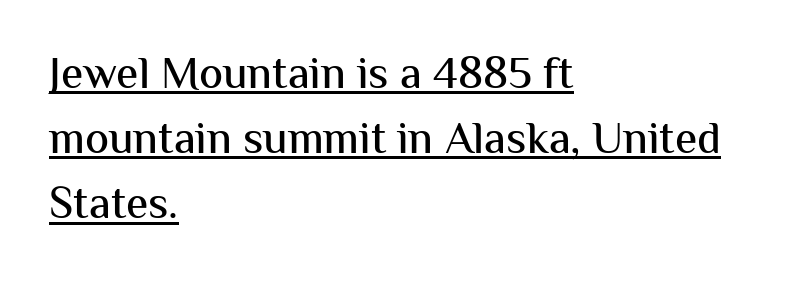
Q: Is the text italic (slanted)? A: No, it is upright.
Q: Is the typeface a serif or a sans-serif typeface? A: Sans-serif.
Q: Is the text underlined? A: Yes.
Q: How is the paragraph aligned? A: Left-aligned.
Q: Is the spacing between letters normal or unusually wide? A: Normal.
Q: Is the spacing between lines tight, normal or loose? A: Normal.
Q: Width (condensed, normal, or wide)? A: Normal.
Q: Stroke contrast? A: Medium.
Q: x-height? A: Medium.
Q: Monospaced? A: No.
